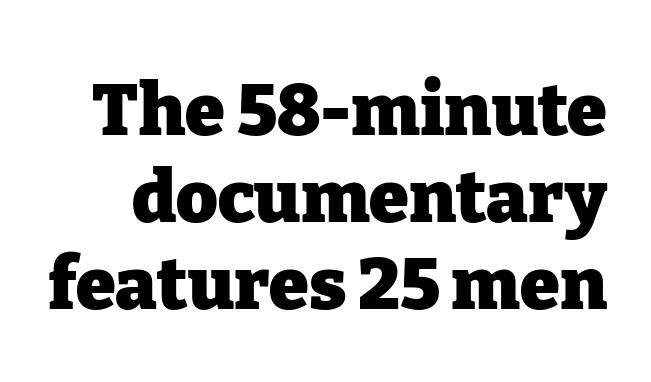
The image shows 72 px heavy serif type, upright; set line spacing 1.21x, normal letter spacing, not underlined; low stroke contrast and a medium x-height.
